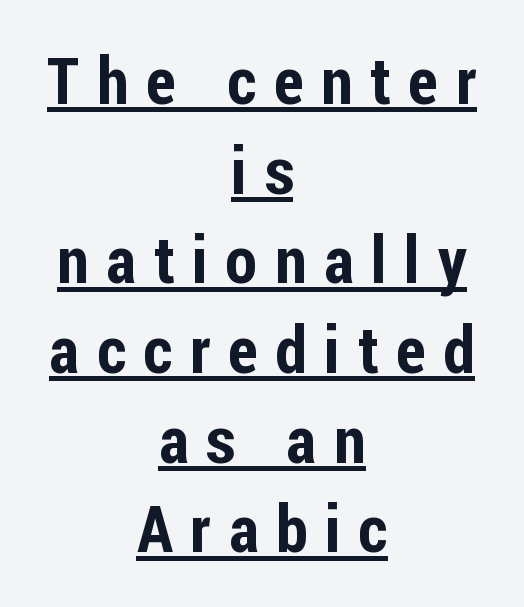
{"serif": "no", "italic": "no", "width": "condensed", "stroke_contrast": "low", "x_height": "medium", "monospaced": "no", "underline": "yes", "align": "center", "line_spacing": "normal", "line_spacing_ratio": 1.38, "letter_spacing": "wide", "letter_spacing_em": 0.27, "glyph_px": 65}
